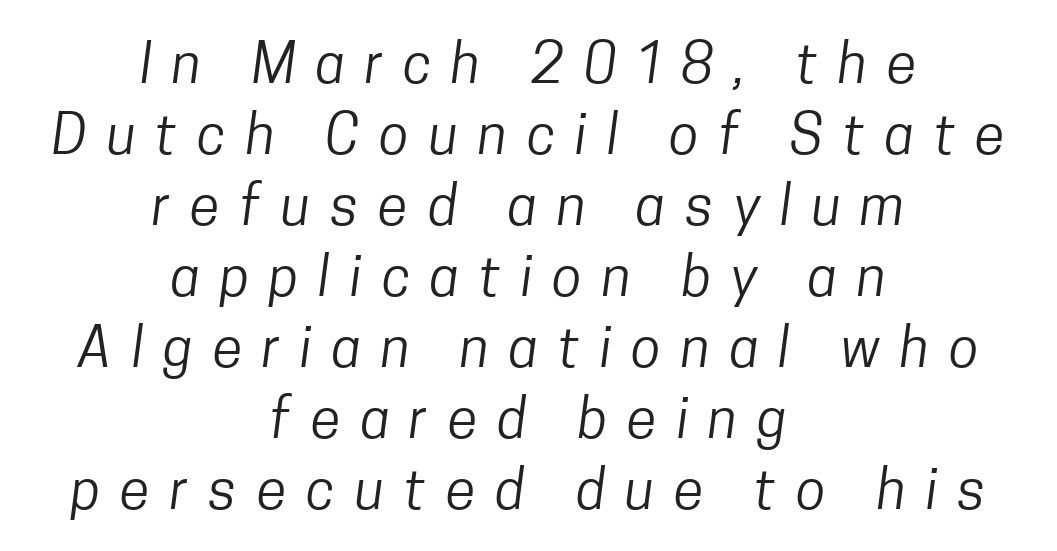
{"serif": "no", "bold": "no", "weight": "regular", "width": "condensed", "stroke_contrast": "low", "x_height": "medium", "monospaced": "no", "underline": "no", "align": "center", "line_spacing": "normal", "line_spacing_ratio": 1.29, "letter_spacing": "wide", "letter_spacing_em": 0.36, "glyph_px": 55}
